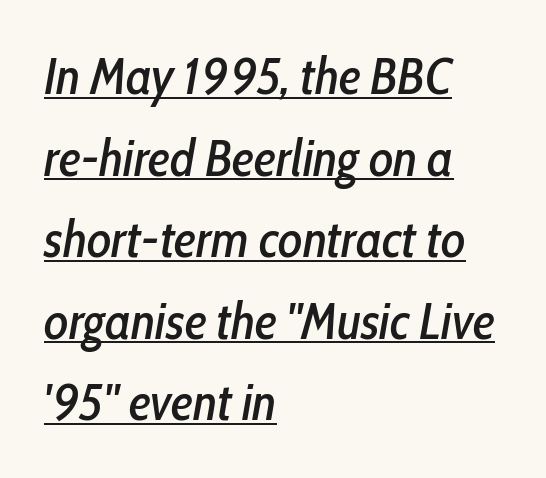
{"italic": "yes", "lean": "right", "slant_degrees": 10, "width": "condensed", "stroke_contrast": "low", "x_height": "medium", "monospaced": "no", "underline": "yes", "align": "left", "line_spacing": "normal", "line_spacing_ratio": 1.6, "letter_spacing": "normal", "letter_spacing_em": 0.0, "glyph_px": 51}
